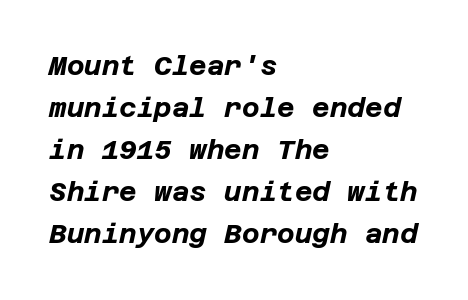
These lines keep a tight, regular rhythm from letter to letter. The line-height multiplier appears to be the usual default. The passage shown is not underscored anywhere. Leftover space on each line is placed entirely after the last word. Compared with an ordinary text face, these strokes are far heavier — a full bold. An italicized treatment has been applied to the whole sample.
